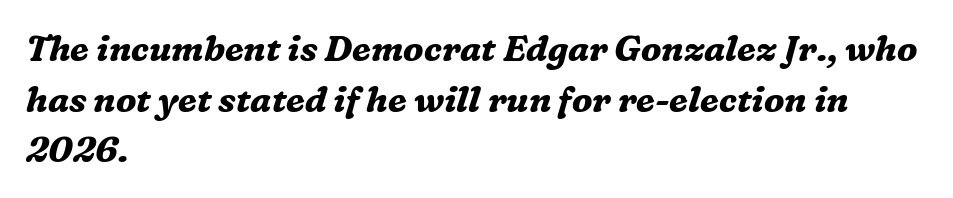
Q: Is the text bold? A: Yes.
Q: Is the text italic (slanted)? A: Yes, it leans right by about 16 degrees.
Q: Is the typeface a serif or a sans-serif typeface? A: Serif.
Q: Is the text underlined? A: No.
Q: How is the paragraph aligned? A: Left-aligned.
Q: Is the spacing between letters normal or unusually wide? A: Normal.
Q: Is the spacing between lines tight, normal or loose? A: Normal.
Q: Width (condensed, normal, or wide)? A: Normal.
Q: Stroke contrast? A: Medium.
Q: x-height? A: Medium.
Q: Monospaced? A: No.
